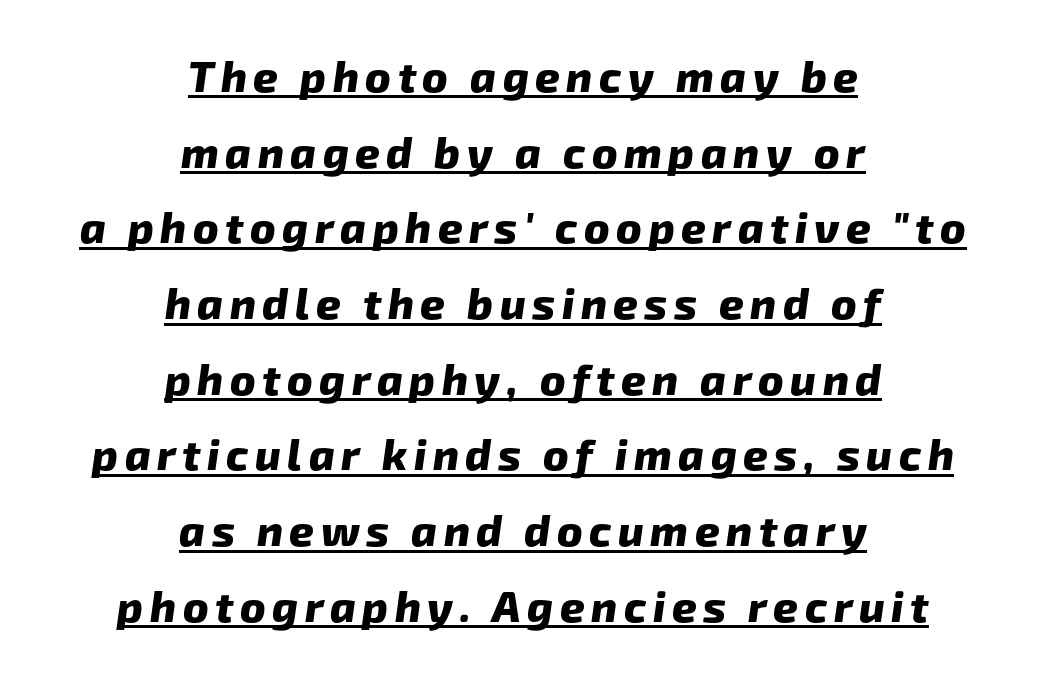
Q: Is the text bold? A: Yes.
Q: Is the typeface a serif or a sans-serif typeface? A: Sans-serif.
Q: Is the text underlined? A: Yes.
Q: How is the paragraph aligned? A: Centered.
Q: Width (condensed, normal, or wide)? A: Normal.
Q: Stroke contrast? A: Low.
Q: x-height? A: Medium.
Q: Monospaced? A: No.
